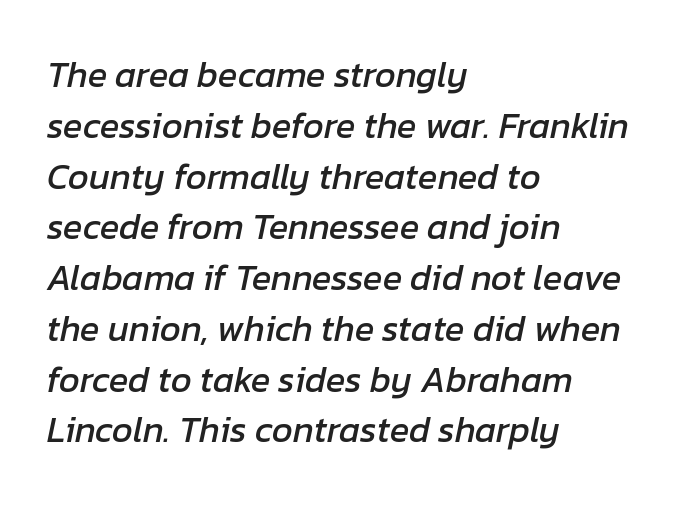
The image shows 36 px text type, italic (leaning right); set left-aligned, normal line spacing (1.41x), normal letter spacing, not underlined; low stroke contrast and a medium x-height.
